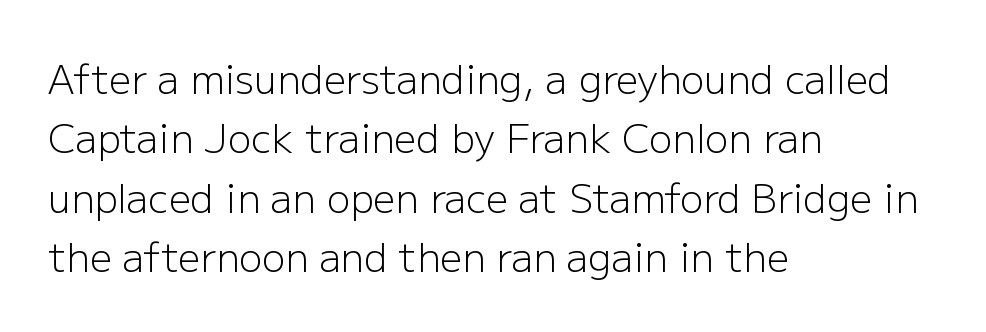
Serif or sans? Sans — the stroke terminals are bare. Does the lettering tilt? It doesn't — this is upright. The strip under each line holds only bare page. The strokes carry an ordinary text weight at most. Words appear dense and cohesive because spacing is normal.
